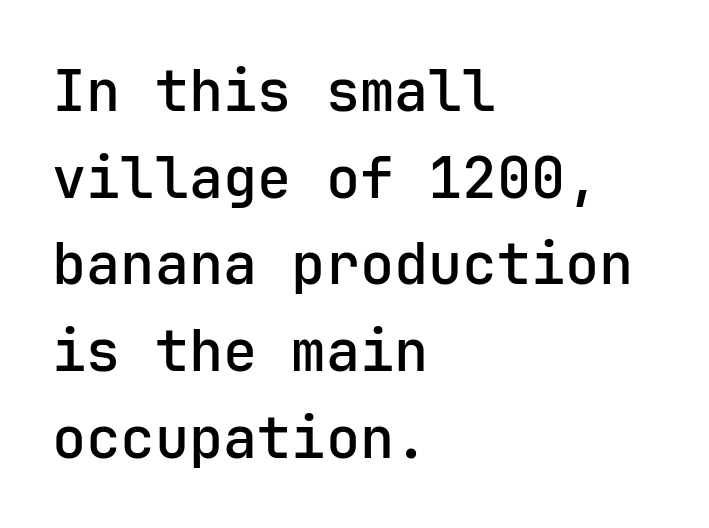
{"serif": "no", "italic": "no", "bold": "semi", "weight": "semibold", "width": "normal", "stroke_contrast": "low", "x_height": "medium", "underline": "no", "align": "left", "line_spacing": "normal", "line_spacing_ratio": 1.52, "letter_spacing": "normal", "letter_spacing_em": 0.0, "glyph_px": 57}
